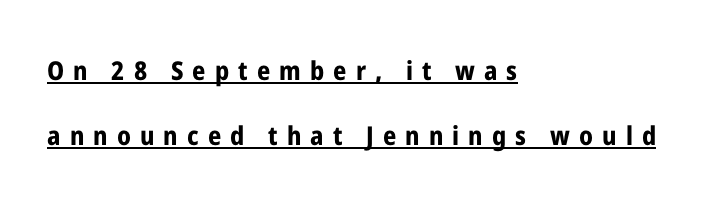
Is there an underline? Yes — a line sits under the letters. Rendered with straight, roman letterforms. Regarding leading, the lines here are spaced well apart. What stands out about the letter spacing? Its width — letters are far apart.
